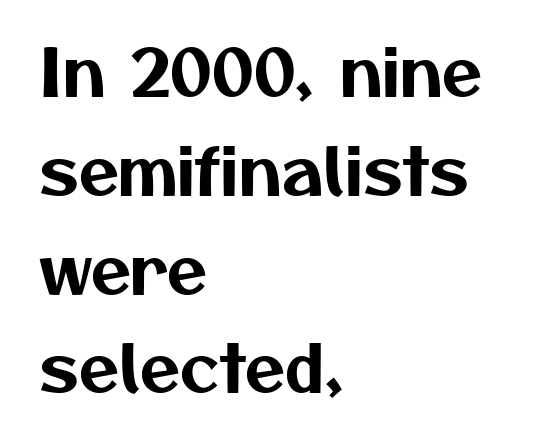
This sample has the flowing, uneven cadence of proportional lettering. Examine the stroke ends and you'll find no serifs. Vertical spacing — default. Layout note: lines flush left.
